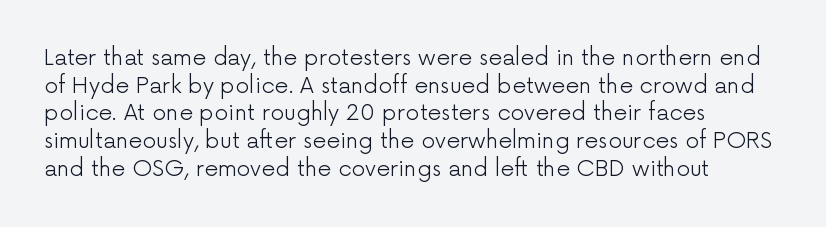
{"italic": "no", "bold": "no", "underline": "no", "align": "left", "line_spacing": "normal", "line_spacing_ratio": 1.26, "letter_spacing": "normal", "letter_spacing_em": 0.0, "glyph_px": 22}
